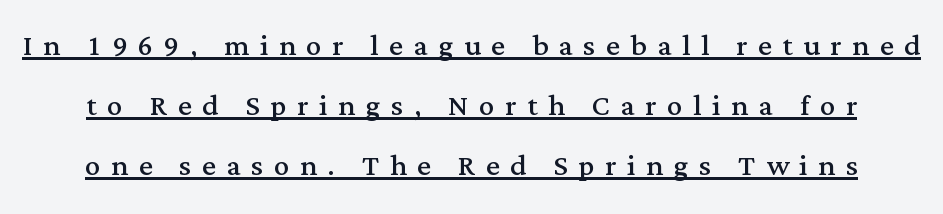
The image shows 38 px regular-weight serif type, upright; set normal line spacing (1.58x), unusually wide letter spacing (+0.28 em), underlined; medium stroke contrast and a medium x-height.
